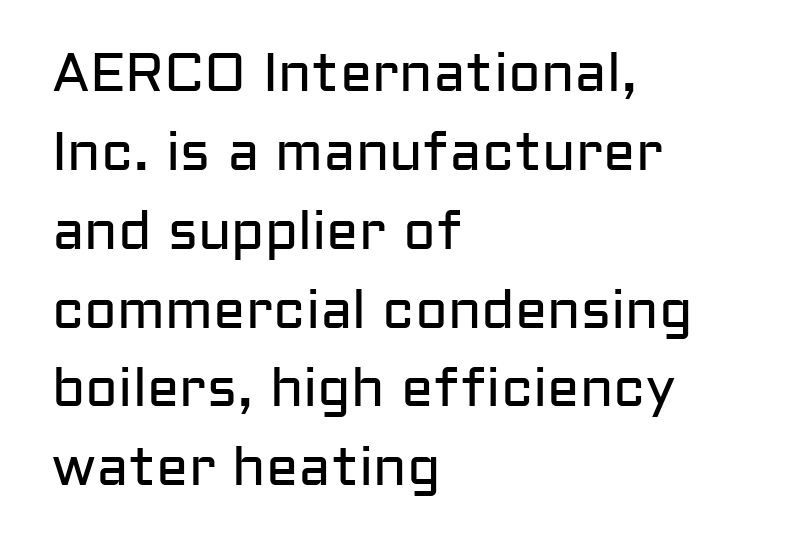
The text was rendered using a sans face with plain stroke endings. The gap between lines stays unmarked. Horizontal alignment here is leftward, the default for most running prose. Tall strokes in this sample are plumb rather than angled.
